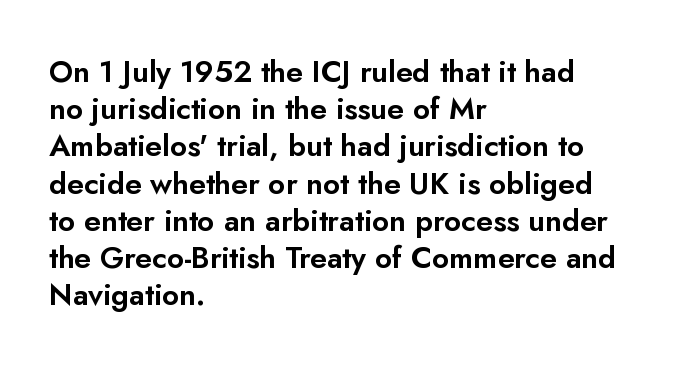
{"serif": "no", "italic": "no", "width": "normal", "stroke_contrast": "low", "x_height": "small", "monospaced": "no", "underline": "no", "align": "left", "line_spacing_ratio": 1.24, "letter_spacing": "normal", "letter_spacing_em": 0.0, "glyph_px": 30}
